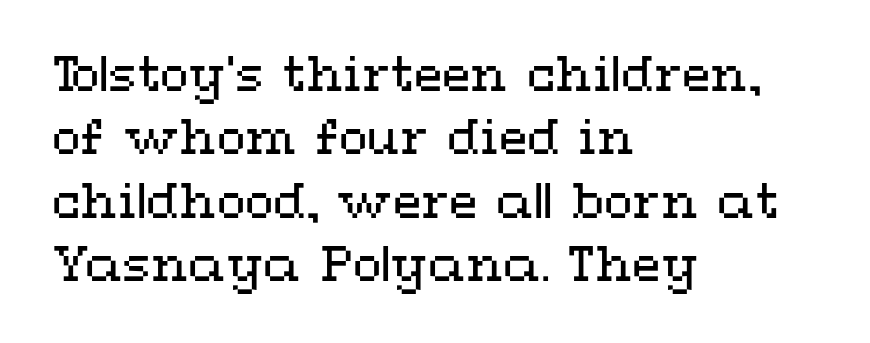
The image shows 47 px regular-weight, wide type, upright; set left-aligned, normal line spacing (1.35x), normal letter spacing, not underlined; medium stroke contrast and a medium x-height.
